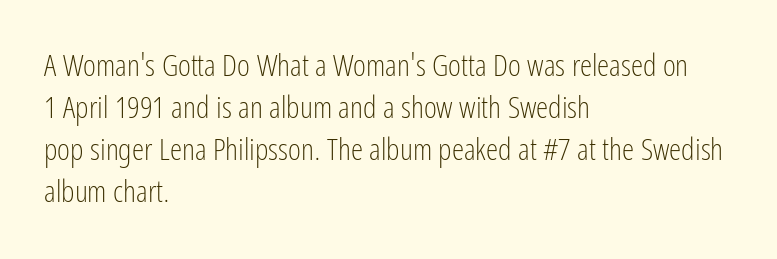
{"serif": "no", "italic": "no", "bold": "no", "weight": "light", "width": "condensed", "stroke_contrast": "low", "x_height": "medium", "monospaced": "no", "underline": "no", "align": "left", "line_spacing": "normal", "line_spacing_ratio": 1.36, "letter_spacing": "normal", "letter_spacing_em": 0.0, "glyph_px": 31}
